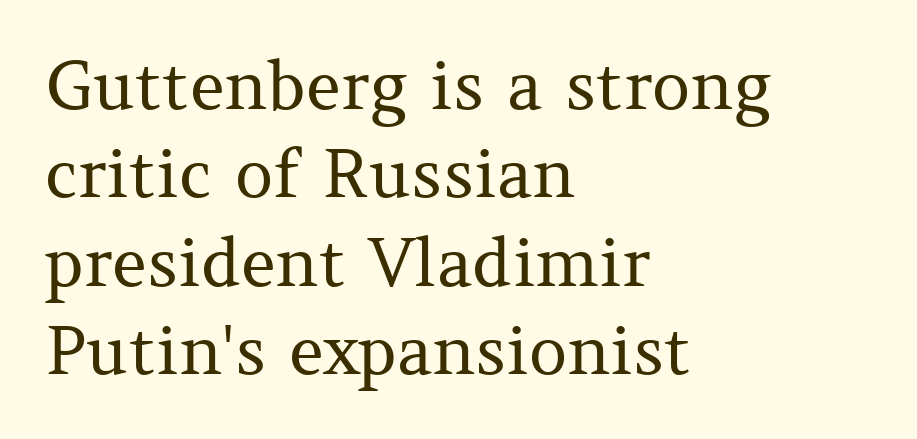
The block of text has a typical density, with ordinary space between rows. The font's upright variant was chosen for this text. Alignment: flush left. Observe the serifs anchoring each vertical stroke in this sample.
